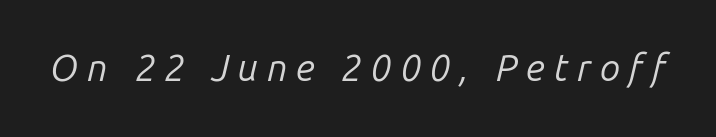
Q: Is the text bold? A: No.
Q: Is the text italic (slanted)? A: Yes, it leans right by about 14 degrees.
Q: Is the text underlined? A: No.
Q: Is the spacing between letters normal or unusually wide? A: Unusually wide.
Q: Width (condensed, normal, or wide)? A: Normal.
Q: Stroke contrast? A: Low.
Q: x-height? A: Medium.
Q: Monospaced? A: No.
